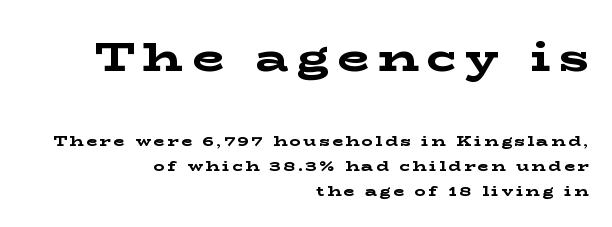
Vertical strokes here are truly vertical. Varying glyph widths throughout — classic text-font behaviour. Which chunk is bigger? The first one — the top block dwarfs the bottom. Typesetter's note: full bold, strokes at maximum text heaviness. In terms of letterform style, serifs are clearly present.
